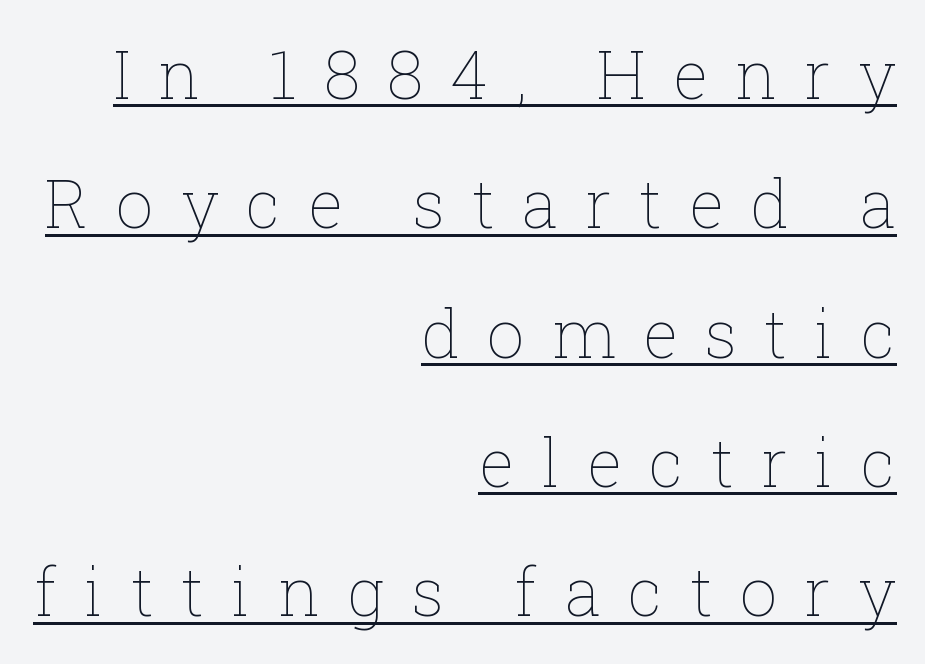
Q: Is the text bold? A: No.
Q: Is the text italic (slanted)? A: No, it is upright.
Q: Is the text underlined? A: Yes.
Q: How is the paragraph aligned? A: Right-aligned.
Q: Is the spacing between letters normal or unusually wide? A: Unusually wide.
Q: Is the spacing between lines tight, normal or loose? A: Loose.
Q: Width (condensed, normal, or wide)? A: Normal.
Q: Stroke contrast? A: Low.
Q: x-height? A: Medium.
Q: Monospaced? A: No.
